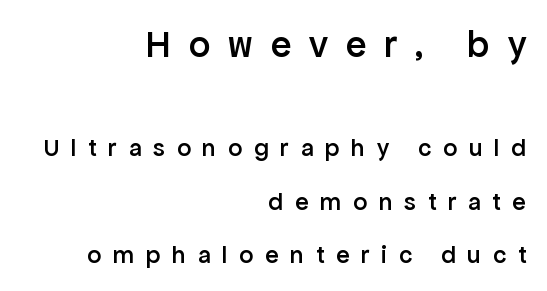
The ragged edge is on the left, which tells us the setting is flush right. Caption: semibold face, moderately heavy strokes. This sample has the flowing, uneven cadence of proportional lettering. This sample uses an upright cut, with every glyph sitting square on the baseline.
